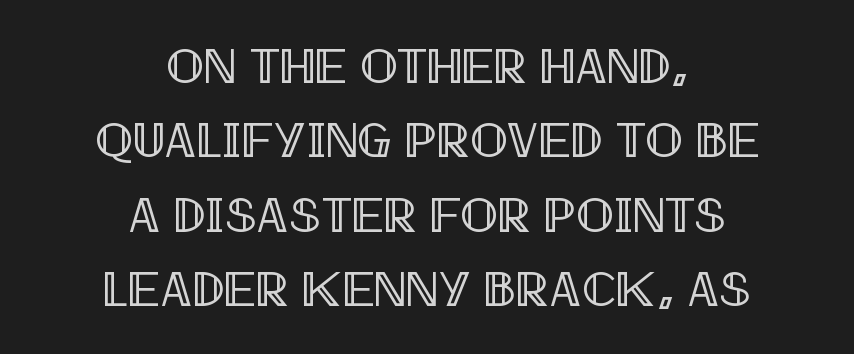
The image shows 50 px condensed type, upright; set centered, normal line spacing (1.49x), normal letter spacing, not underlined; a large x-height.
